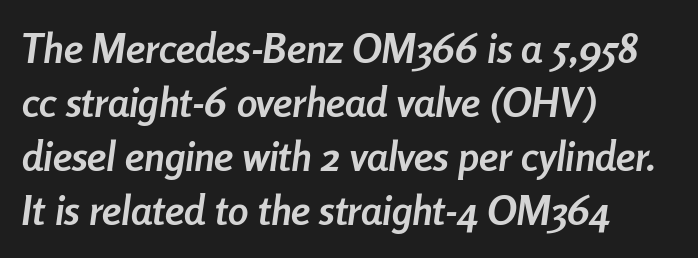
The image shows 41 px semibold, condensed type, italic (leaning right); set left-aligned, normal line spacing (1.32x), normal letter spacing, not underlined; low stroke contrast and a medium x-height.
